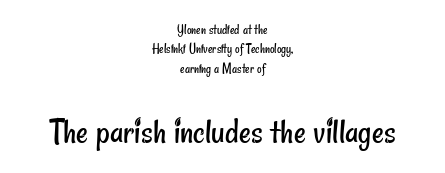
This block has exactly the height ordinary leading produces. If you squint, the bottom block still reads clearly — it's the larger of the two. This is not heavy type; no bold has been used. One-word summary of the alignment: center. The designer went with a sans here, leaving each stem footless.
